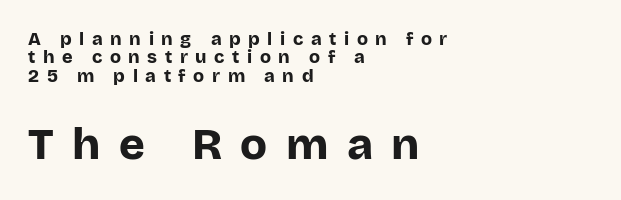
This is sans-serif lettering, the kind often seen on screens and signage. The typesetting leans heavy: a genuine bold. The face used here appears at its bigger size in the lower chunk. Note the varied advance widths — an 'i' is clearly narrower than an 'm'.
